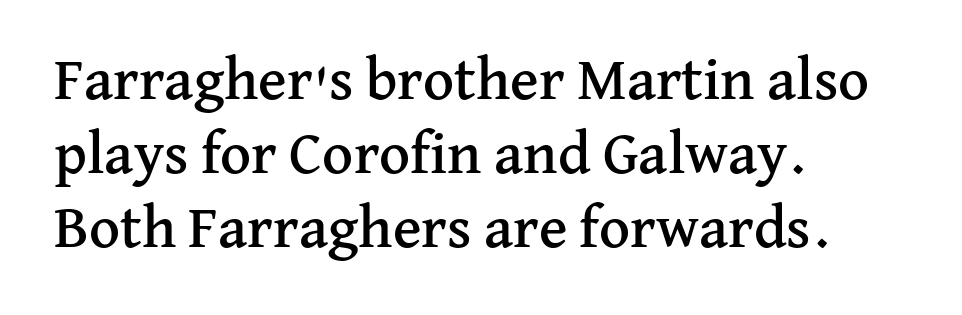
{"serif": "yes", "italic": "no", "width": "normal", "stroke_contrast": "medium", "x_height": "medium", "monospaced": "no", "underline": "no", "align": "left", "line_spacing_ratio": 1.23, "letter_spacing": "normal", "letter_spacing_em": 0.0, "glyph_px": 60}
